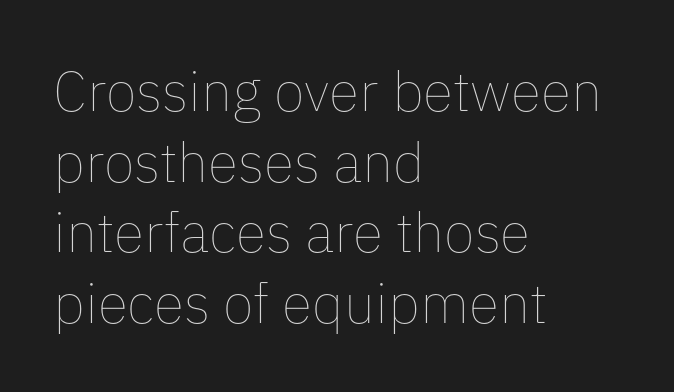
The image shows 56 px thin type, upright; set left-aligned, normal line spacing (1.26x), normal letter spacing, not underlined; low stroke contrast and a medium x-height.
